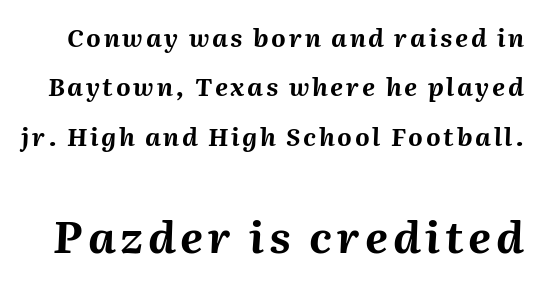
Q: Is the text bold? A: Yes.
Q: Is the text italic (slanted)? A: Yes, it leans right by about 2 degrees.
Q: Is the text underlined? A: No.
Q: Is the spacing between lines tight, normal or loose? A: Loose.
Q: Which block of text is set in a larger size, the first (top) or the second (bottom)? A: The second (bottom) one.
Q: Width (condensed, normal, or wide)? A: Normal.
Q: Stroke contrast? A: Medium.
Q: x-height? A: Medium.
Q: Monospaced? A: No.
